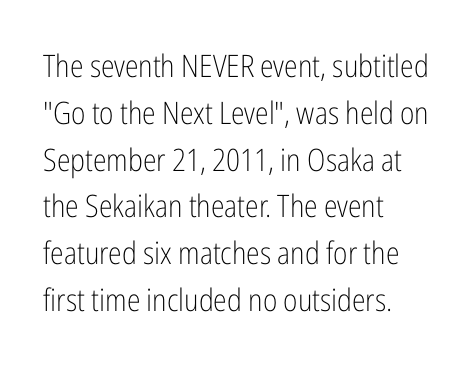
Q: Is the text bold? A: No.
Q: Is the text italic (slanted)? A: No, it is upright.
Q: Is the typeface a serif or a sans-serif typeface? A: Sans-serif.
Q: Is the text underlined? A: No.
Q: How is the paragraph aligned? A: Left-aligned.
Q: Is the spacing between letters normal or unusually wide? A: Normal.
Q: Is the spacing between lines tight, normal or loose? A: Normal.
Q: Width (condensed, normal, or wide)? A: Condensed.
Q: Stroke contrast? A: Low.
Q: x-height? A: Medium.
Q: Monospaced? A: No.
